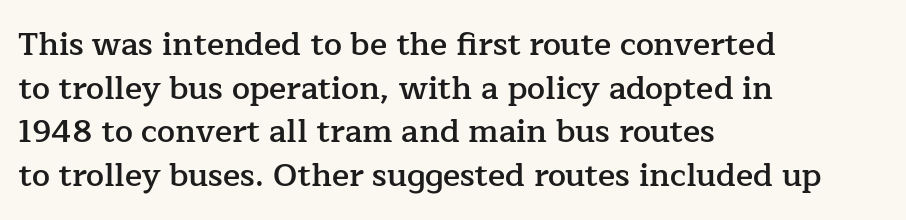
Q: Is the text bold? A: Semi-bold.
Q: Is the text italic (slanted)? A: No, it is upright.
Q: Is the typeface a serif or a sans-serif typeface? A: Serif.
Q: Is the text underlined? A: No.
Q: How is the paragraph aligned? A: Left-aligned.
Q: Is the spacing between letters normal or unusually wide? A: Normal.
Q: Is the spacing between lines tight, normal or loose? A: Normal.
Q: Width (condensed, normal, or wide)? A: Normal.
Q: Stroke contrast? A: Low.
Q: x-height? A: Medium.
Q: Monospaced? A: No.
